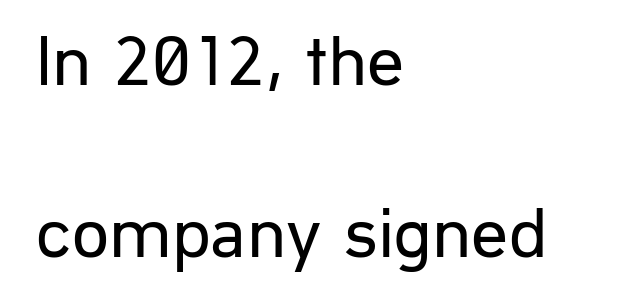
Q: Is the text bold? A: No.
Q: Is the text italic (slanted)? A: No, it is upright.
Q: Is the typeface a serif or a sans-serif typeface? A: Sans-serif.
Q: Is the text underlined? A: No.
Q: How is the paragraph aligned? A: Left-aligned.
Q: Is the spacing between letters normal or unusually wide? A: Normal.
Q: Is the spacing between lines tight, normal or loose? A: Loose.
Q: Width (condensed, normal, or wide)? A: Normal.
Q: Stroke contrast? A: Low.
Q: x-height? A: Medium.
Q: Monospaced? A: No.
